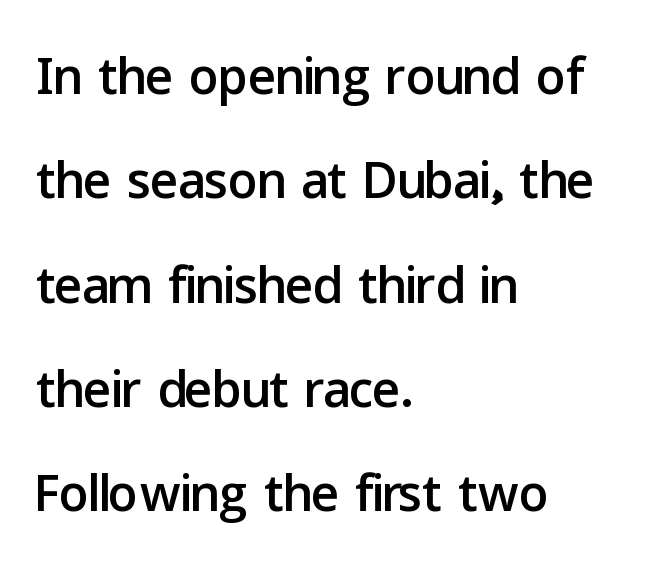
This block has exactly the height ordinary leading produces. Letterform terminals end flat and unadorned throughout the passage. A clean baseline with only descenders dipping below it. The passage shown is typed in a proportional face where columns would drift.
